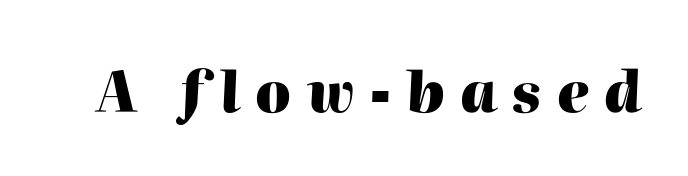
Weight: bold. The glyphs look as if they've been sheared to an angle. Characters follow at a spacing far wider than the type designer built in. Think of a printed novel: that variable character pitch is what you see here. Underlining? Definitely not there.
